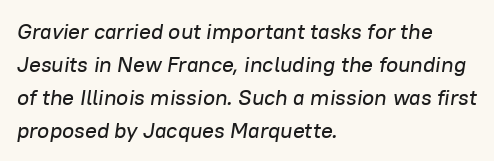
The image shows 22 px text type, italic (leaning right); set left-aligned, normal line spacing (1.5x), normal letter spacing, not underlined.
